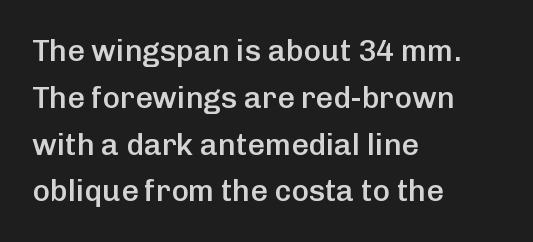
The image shows 30 px semibold sans-serif type, upright; set left-aligned, normal line spacing (1.56x), normal letter spacing, not underlined; low stroke contrast and a medium x-height.
